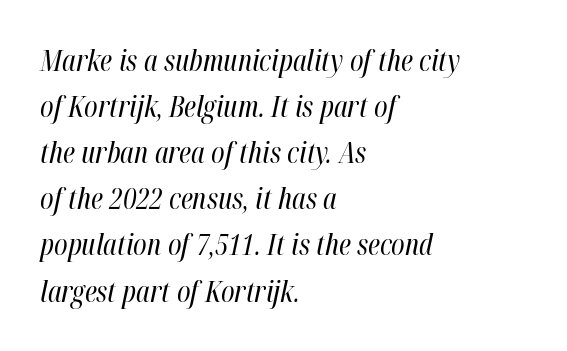
The image shows 29 px regular-weight, condensed type, italic (leaning right); set left-aligned, normal line spacing (1.59x), normal letter spacing, not underlined; high stroke contrast and a medium x-height.
